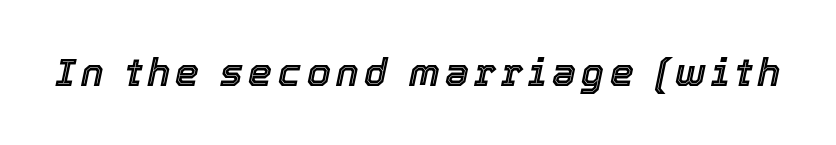
Q: Is the text italic (slanted)? A: Yes, it leans right by about 12 degrees.
Q: Is the text underlined? A: No.
Q: Width (condensed, normal, or wide)? A: Normal.
Q: x-height? A: Medium.
Q: Monospaced? A: No.
